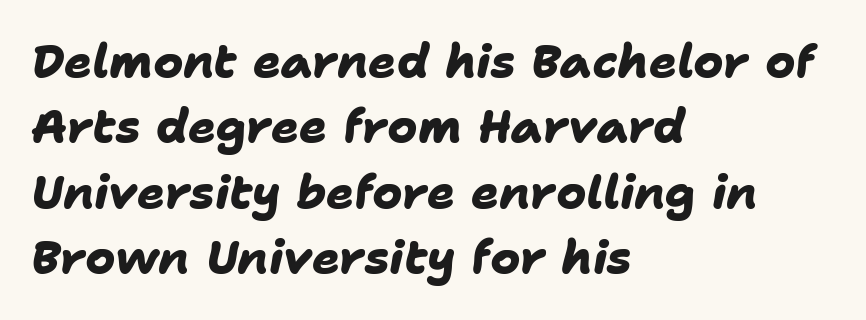
The image shows 46 px heavy sans-serif type; set left-aligned, normal line spacing (1.42x), normal letter spacing, not underlined; low stroke contrast and a medium x-height.
